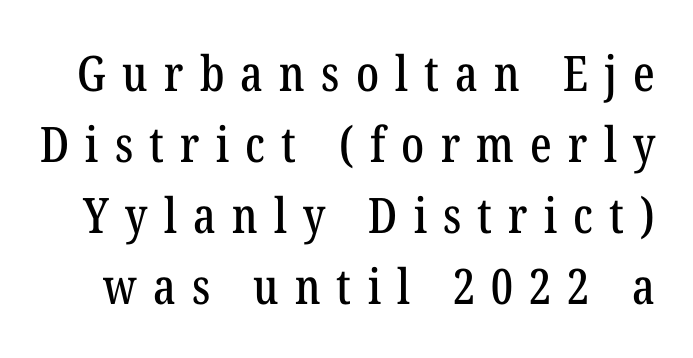
{"serif": "yes", "italic": "no", "width": "condensed", "stroke_contrast": "low", "x_height": "medium", "monospaced": "no", "underline": "no", "line_spacing": "normal", "line_spacing_ratio": 1.45, "letter_spacing": "wide", "letter_spacing_em": 0.33, "glyph_px": 49}
